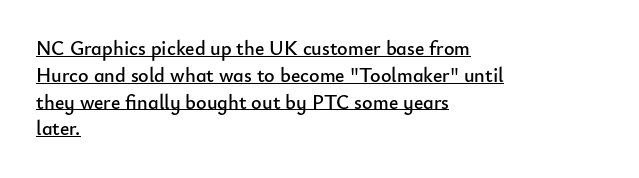
Tall strokes in this sample are plumb rather than angled. If you drew a ruler down the left edge, every line would touch it. Short note: letters normally spaced. Evenly set lines give the paragraph a standard silhouette. You can see a thin bar hugging the bottom of the glyphs.
